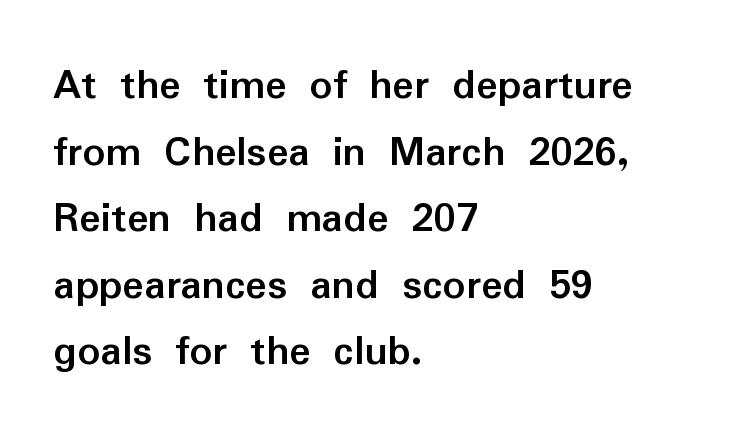
The image shows 45 px semibold sans-serif type, upright; set left-aligned, normal line spacing (1.48x), normal letter spacing, not underlined; low stroke contrast and a medium x-height.
